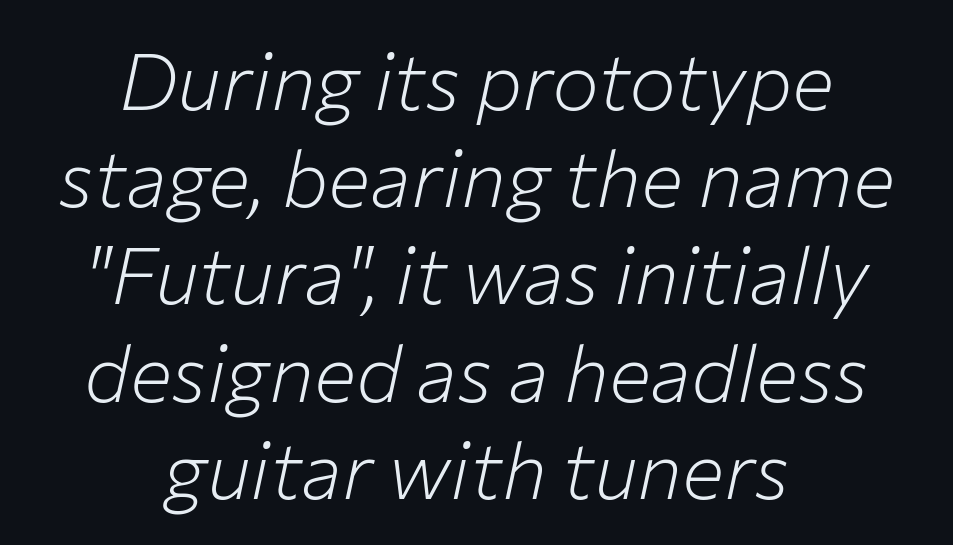
Is the stroke heavy? The answer is a plain regular-or-lighter. Slanted lettering throughout. What stands out about the letter spacing? Nothing — it is the standard amount. Character widths vary here, with narrow letters taking less room than wide ones. Layout note: lines centered.
